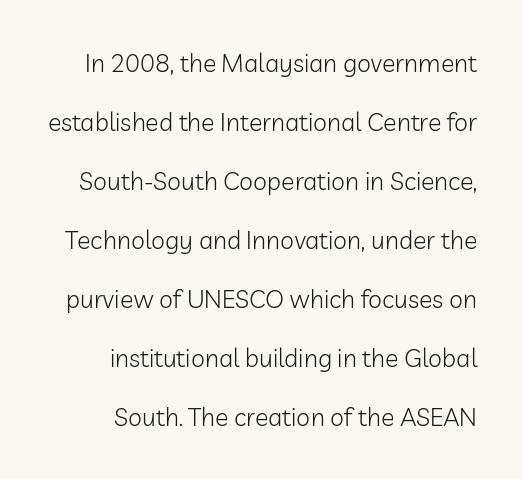
{"italic": "no", "bold": "no", "underline": "no", "line_spacing": "loose", "line_spacing_ratio": 2.36, "letter_spacing": "normal", "letter_spacing_em": 0.0, "glyph_px": 25}
